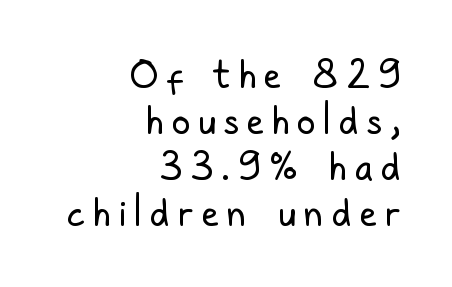
Q: Is the text bold? A: No.
Q: Is the text italic (slanted)? A: No, it is upright.
Q: Is the typeface a serif or a sans-serif typeface? A: Sans-serif.
Q: Is the text underlined? A: No.
Q: How is the paragraph aligned? A: Right-aligned.
Q: Is the spacing between letters normal or unusually wide? A: Unusually wide.
Q: Width (condensed, normal, or wide)? A: Condensed.
Q: Stroke contrast? A: Low.
Q: x-height? A: Medium.
Q: Monospaced? A: No.
